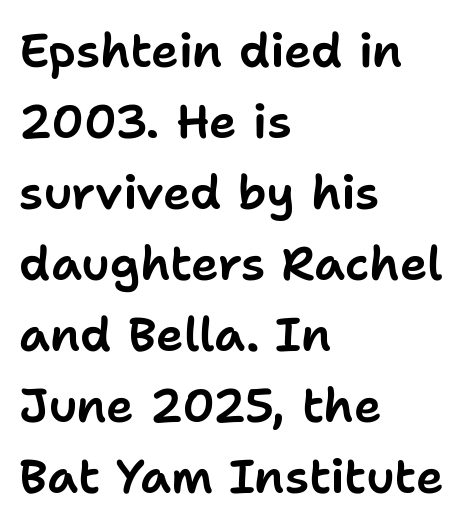
{"serif": "no", "italic": "no", "width": "normal", "stroke_contrast": "low", "x_height": "medium", "monospaced": "no", "underline": "no", "align": "left", "line_spacing": "normal", "line_spacing_ratio": 1.51, "letter_spacing": "normal", "letter_spacing_em": 0.0, "glyph_px": 47}
